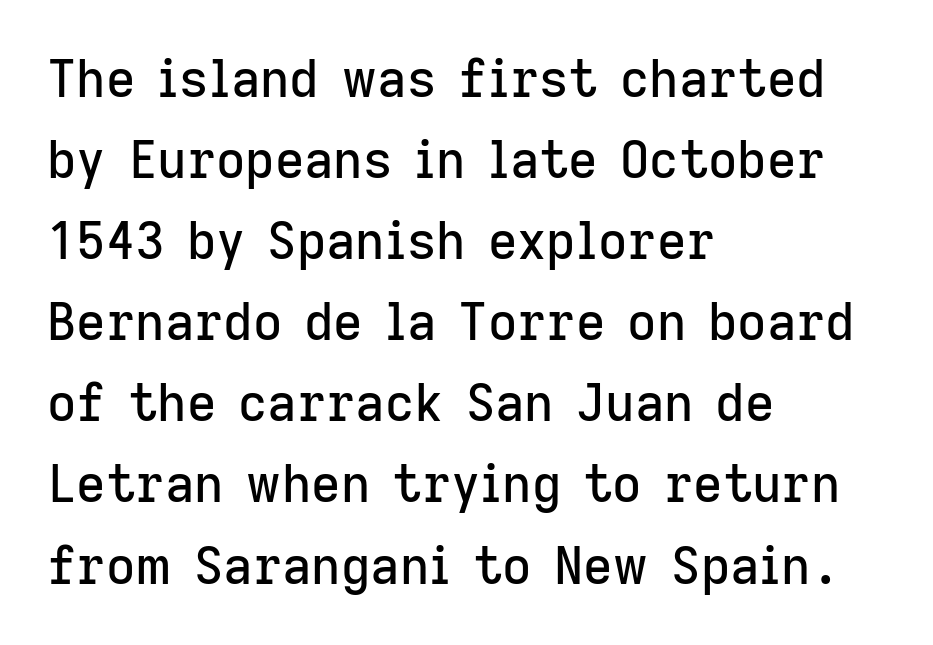
The image shows 51 px sans-serif type, upright; set left-aligned, normal line spacing (1.59x), normal letter spacing, not underlined; low stroke contrast and a medium x-height.
